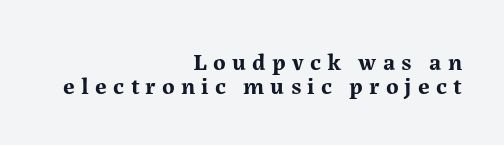
Q: Is the text bold? A: Yes.
Q: Is the text italic (slanted)? A: No, it is upright.
Q: Is the text underlined? A: No.
Q: How is the paragraph aligned? A: Right-aligned.
Q: Is the spacing between letters normal or unusually wide? A: Unusually wide.
Q: Is the spacing between lines tight, normal or loose? A: Tight.
